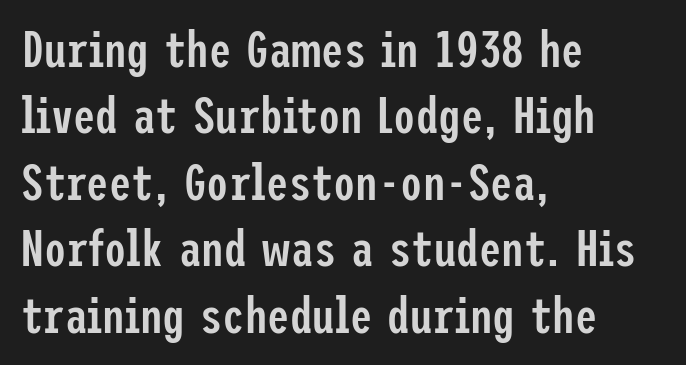
The image shows 50 px semibold, condensed sans-serif type, upright; set left-aligned, normal line spacing (1.33x), normal letter spacing, not underlined; low stroke contrast and a medium x-height.
